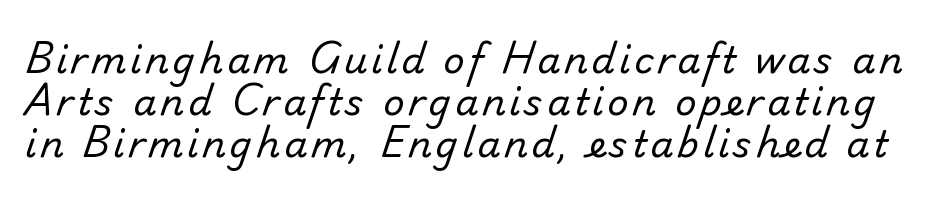
Here the designer chose a conventional face with non-uniform glyph widths. No extra ink here — the face is not bold. Is there much room between lines? No — they nearly touch. A bare baseline throughout the passage. The designer went with a sans here, leaving each stem footless.
